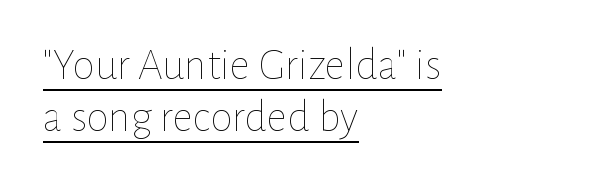
The image shows 45 px thin type, upright; set left-aligned, line spacing 1.16x, normal letter spacing, underlined; low stroke contrast and a medium x-height.
